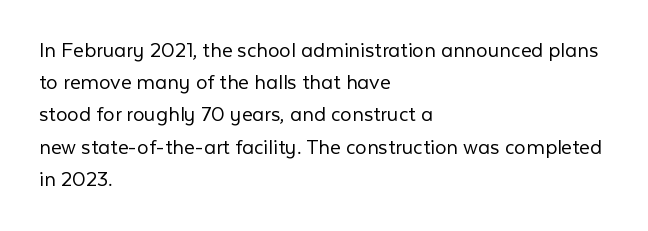
Q: Is the text bold? A: No.
Q: Is the text italic (slanted)? A: No, it is upright.
Q: Is the text underlined? A: No.
Q: How is the paragraph aligned? A: Left-aligned.
Q: Is the spacing between letters normal or unusually wide? A: Normal.
Q: Is the spacing between lines tight, normal or loose? A: Normal.
